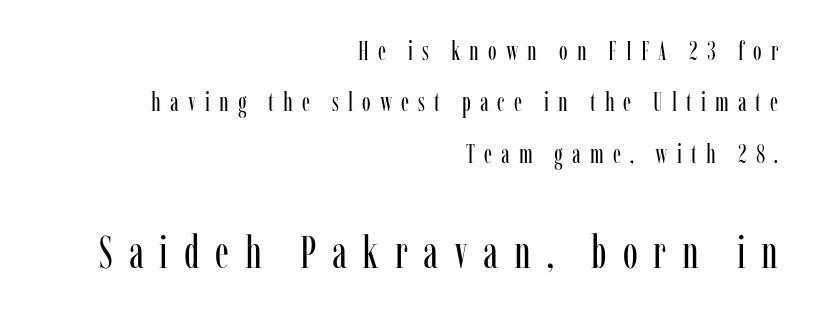
The image shows 45 px regular-weight, condensed serif type, upright; set right-aligned, loose line spacing (1.98x), unusually wide letter spacing (+0.35 em), not underlined; the second (bottom) block is 1.73x larger; low stroke contrast and a medium x-height.
